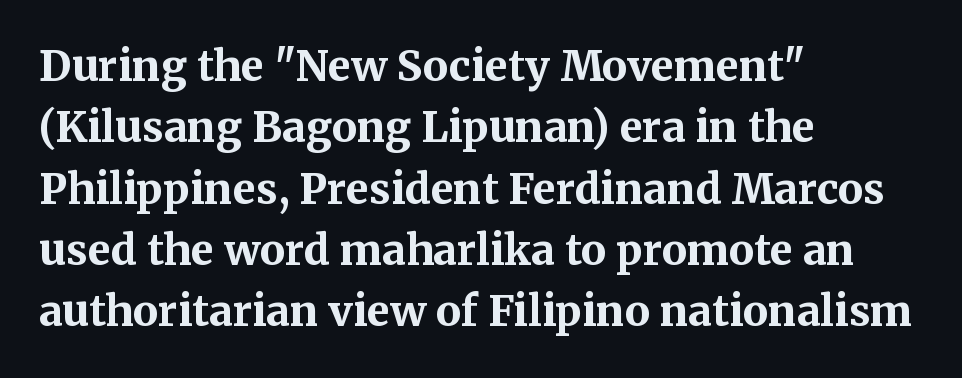
What's the leading like? Ordinary, nothing unusual. Short note: letters normally spaced. Unmarked baselines from the first word to the last. The font family rendered here belongs to the serif group. The strokes are fattened all the way to bold. The passage shown is typed in a proportional face where columns would drift.
